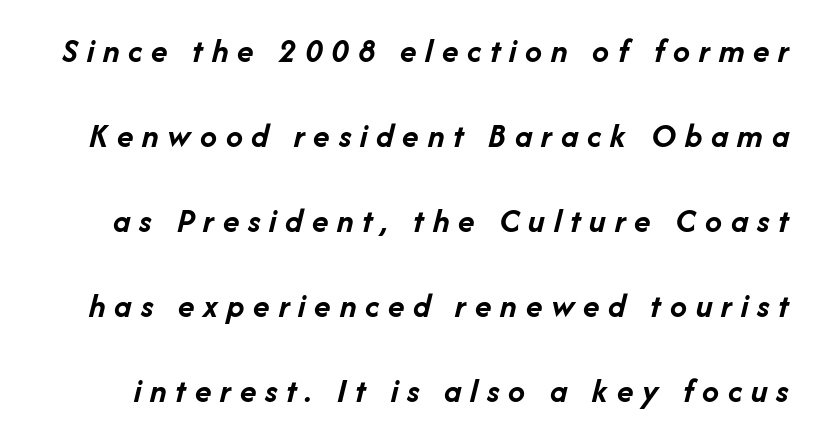
{"italic": "yes", "lean": "right", "slant_degrees": 14, "bold": "yes", "weight": "semibold", "width": "normal", "stroke_contrast": "low", "x_height": "medium", "monospaced": "no", "underline": "no", "line_spacing": "loose", "line_spacing_ratio": 2.5, "letter_spacing": "wide", "letter_spacing_em": 0.26, "glyph_px": 34}
